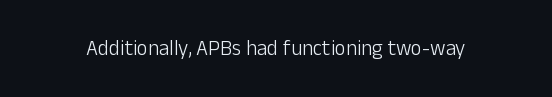
Q: Is the text bold? A: No.
Q: Is the text italic (slanted)? A: No, it is upright.
Q: Is the text underlined? A: No.
Q: Is the spacing between letters normal or unusually wide? A: Normal.
